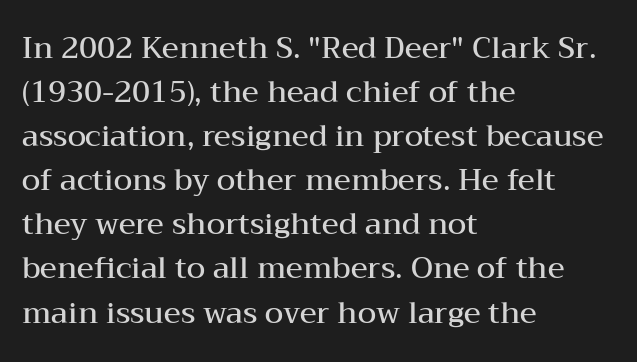
Q: Is the text bold? A: Semi-bold.
Q: Is the text italic (slanted)? A: No, it is upright.
Q: Is the typeface a serif or a sans-serif typeface? A: Serif.
Q: Is the text underlined? A: No.
Q: How is the paragraph aligned? A: Left-aligned.
Q: Is the spacing between letters normal or unusually wide? A: Normal.
Q: Is the spacing between lines tight, normal or loose? A: Normal.
Q: Width (condensed, normal, or wide)? A: Wide.
Q: Stroke contrast? A: Medium.
Q: x-height? A: Medium.
Q: Monospaced? A: No.
